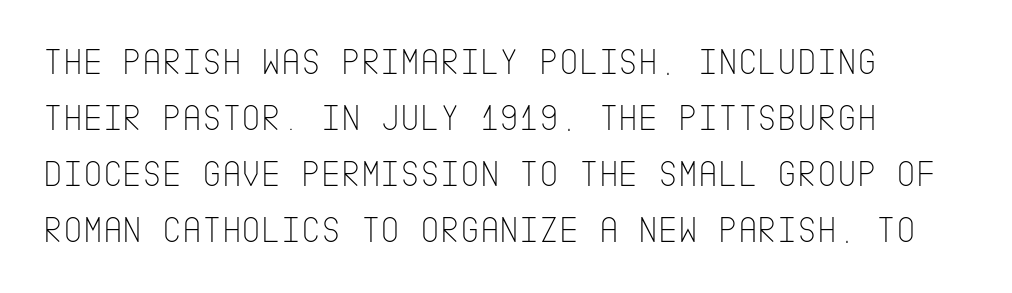
The image shows 38 px thin, condensed sans-serif type, upright; set normal line spacing (1.47x), normal letter spacing, not underlined; low stroke contrast and a large x-height.
